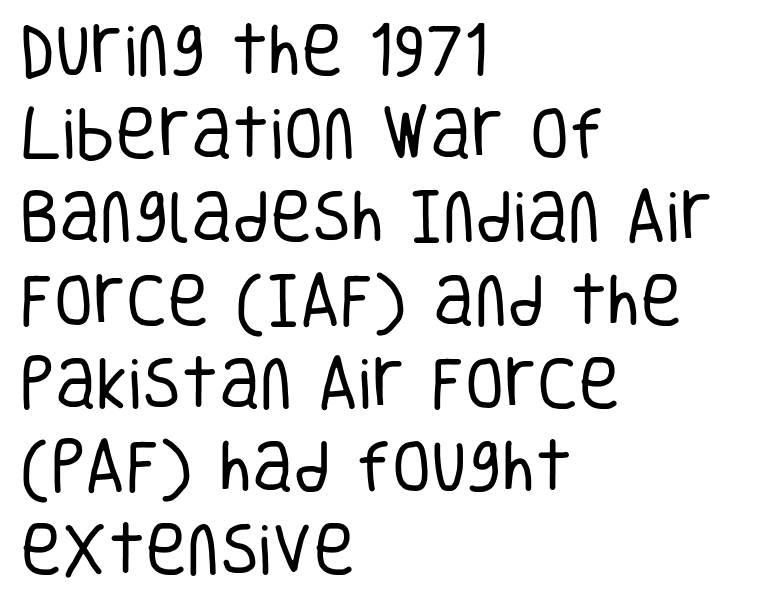
The image shows 57 px regular-weight, condensed sans-serif type, upright; set left-aligned, normal line spacing (1.46x), normal letter spacing, not underlined; low stroke contrast and a large x-height.
